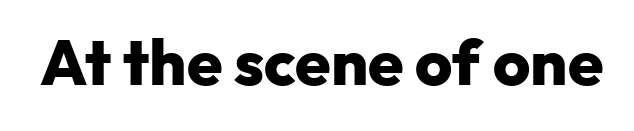
Q: Is the text bold? A: Yes.
Q: Is the text italic (slanted)? A: No, it is upright.
Q: Is the typeface a serif or a sans-serif typeface? A: Sans-serif.
Q: Is the text underlined? A: No.
Q: Is the spacing between letters normal or unusually wide? A: Normal.
Q: Width (condensed, normal, or wide)? A: Normal.
Q: Stroke contrast? A: Low.
Q: x-height? A: Medium.
Q: Monospaced? A: No.
